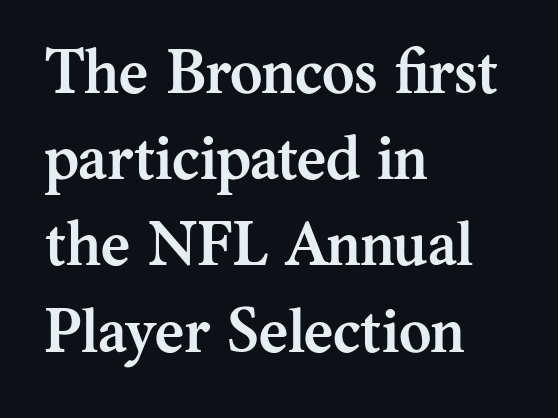
{"serif": "yes", "italic": "no", "bold": "yes", "weight": "semibold", "width": "normal", "stroke_contrast": "medium", "x_height": "medium", "monospaced": "no", "underline": "no", "align": "left", "line_spacing": "normal", "line_spacing_ratio": 1.39, "letter_spacing": "normal", "letter_spacing_em": 0.0, "glyph_px": 62}
